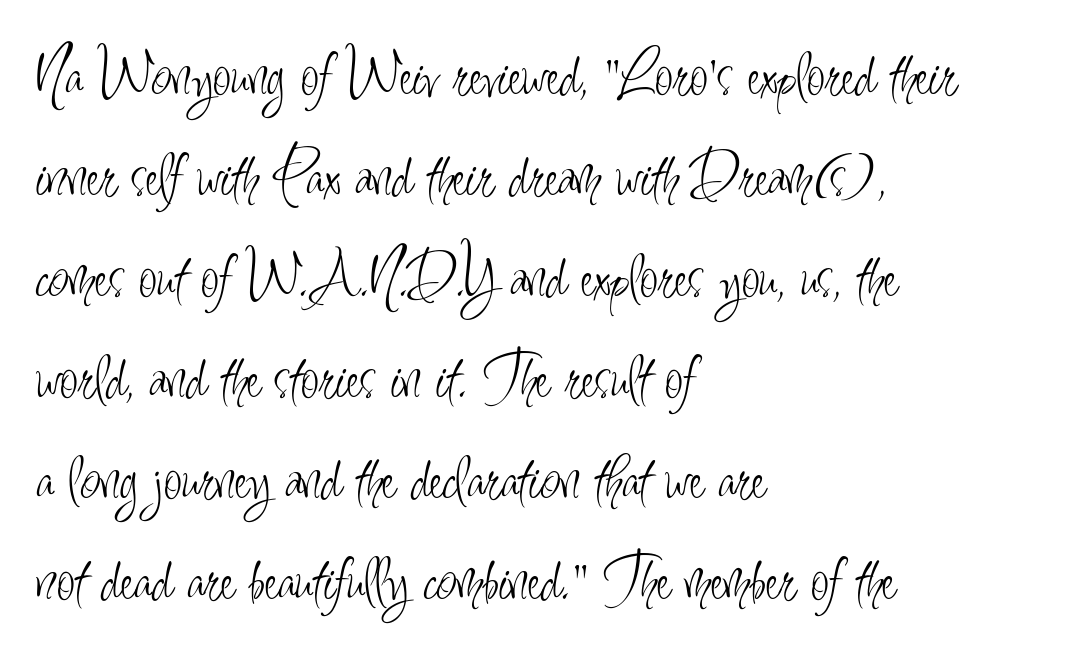
{"serif": "no", "bold": "no", "weight": "light", "width": "condensed", "stroke_contrast": "low", "x_height": "small", "monospaced": "no", "underline": "no", "align": "left", "line_spacing": "normal", "line_spacing_ratio": 1.53, "letter_spacing": "normal", "letter_spacing_em": 0.0, "glyph_px": 66}
